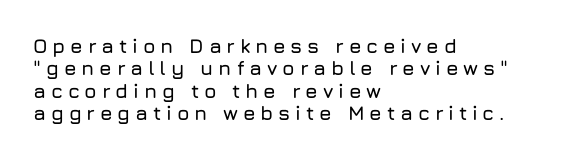
The image shows 20 px text type, upright; set left-aligned, tight line spacing (1.12x), unusually wide letter spacing (+0.24 em), not underlined.
